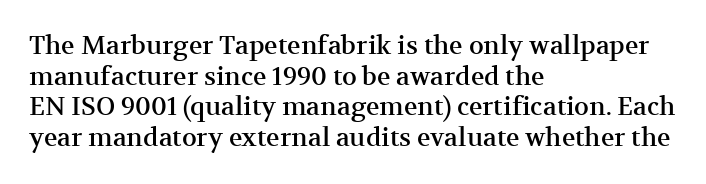
The image shows 25 px text type, upright; set left-aligned, line spacing 1.23x, normal letter spacing, not underlined.
